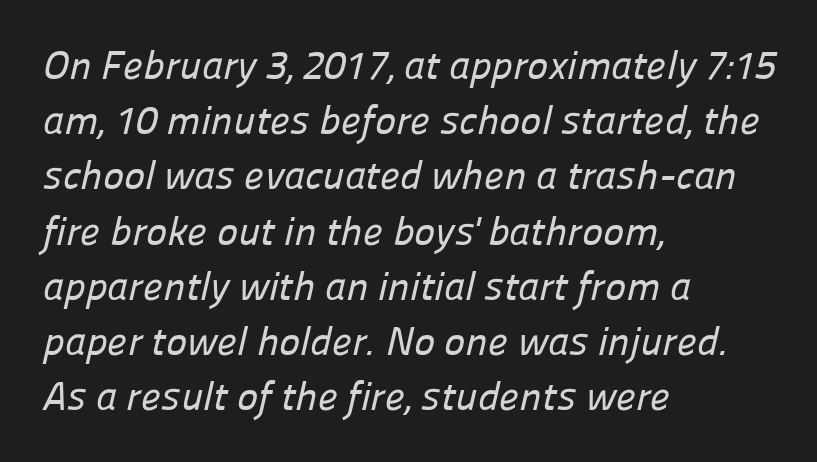
Quick note: interline space is typical. This sample uses a sans-serif face. Students, note that the glyphs here touch the page at normal intervals. Clear beneath every line of the passage. The text block is weighted toward the left margin, trailing off unevenly rightward.
